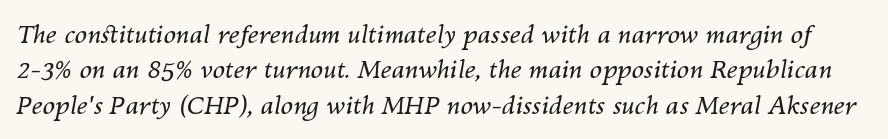
Q: Is the text bold? A: No.
Q: Is the text italic (slanted)? A: Yes, it leans right by about 10 degrees.
Q: Is the text underlined? A: No.
Q: Is the spacing between letters normal or unusually wide? A: Normal.
Q: Is the spacing between lines tight, normal or loose? A: Normal.
